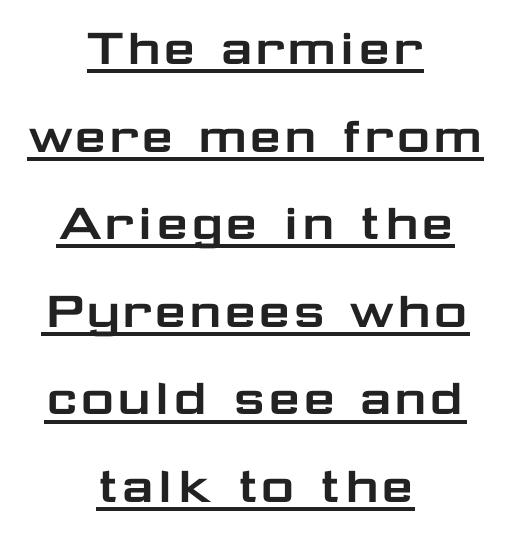
Q: Is the text italic (slanted)? A: No, it is upright.
Q: Is the typeface a serif or a sans-serif typeface? A: Sans-serif.
Q: Is the text underlined? A: Yes.
Q: How is the paragraph aligned? A: Centered.
Q: Is the spacing between letters normal or unusually wide? A: Normal.
Q: Is the spacing between lines tight, normal or loose? A: Normal.
Q: Width (condensed, normal, or wide)? A: Wide.
Q: Stroke contrast? A: Low.
Q: x-height? A: Medium.
Q: Monospaced? A: No.
